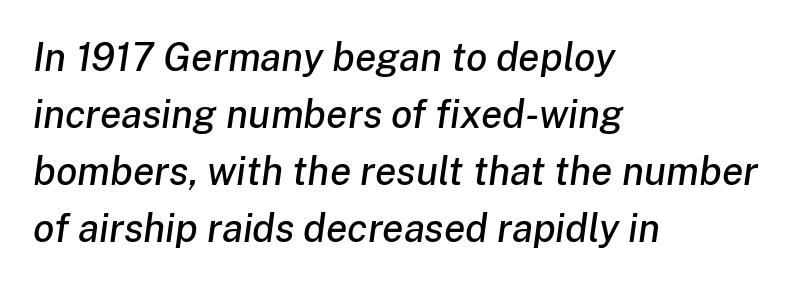
The image shows 39 px text type, italic (leaning right); set left-aligned, normal line spacing (1.46x), normal letter spacing, not underlined; low stroke contrast and a medium x-height.
